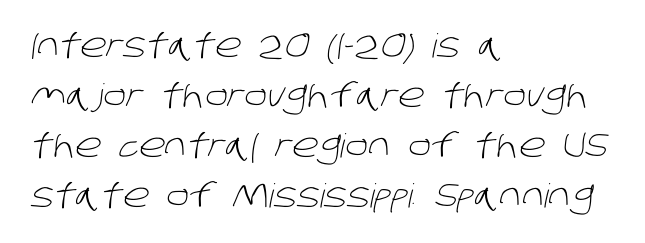
{"serif": "no", "bold": "no", "weight": "light", "width": "normal", "stroke_contrast": "low", "x_height": "large", "monospaced": "no", "underline": "no", "align": "left", "line_spacing": "normal", "line_spacing_ratio": 1.52, "letter_spacing": "normal", "letter_spacing_em": 0.0, "glyph_px": 33}
